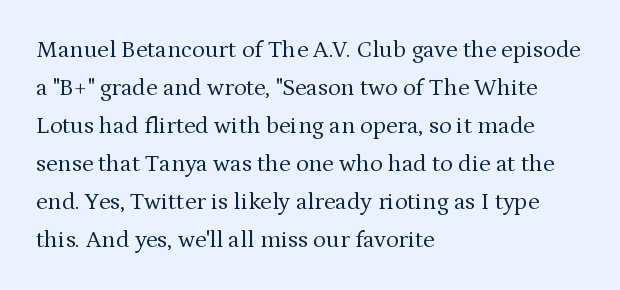
The image shows 24 px text type, upright; set left-aligned, normal line spacing (1.58x), normal letter spacing, not underlined.
